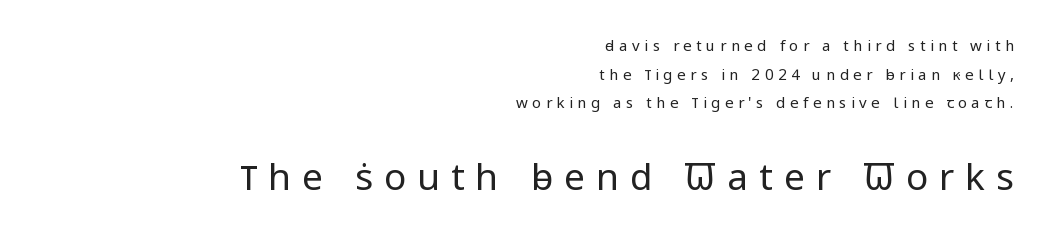
{"serif": "no", "italic": "no", "bold": "no", "weight": "regular", "width": "normal", "stroke_contrast": "low", "x_height": "medium", "monospaced": "no", "underline": "no", "align": "right", "line_spacing": "loose", "line_spacing_ratio": 1.91, "letter_spacing": "wide", "letter_spacing_em": 0.3, "larger_block": "second", "size_ratio": 2.47, "glyph_px": 37}
